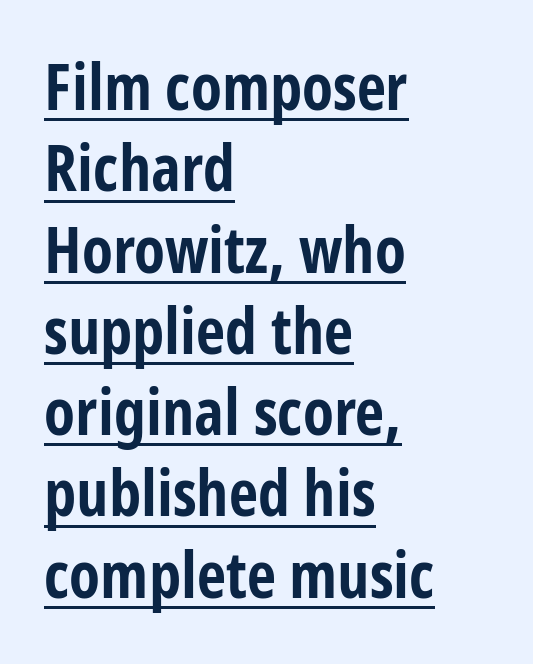
I'd describe the lettering as bold — thick and assertive. These lines were composed using upright roman letters. Typographically, this falls in the sans-serif category. Letter spacing: default. The lines sit at an ordinary, default distance from one another.
